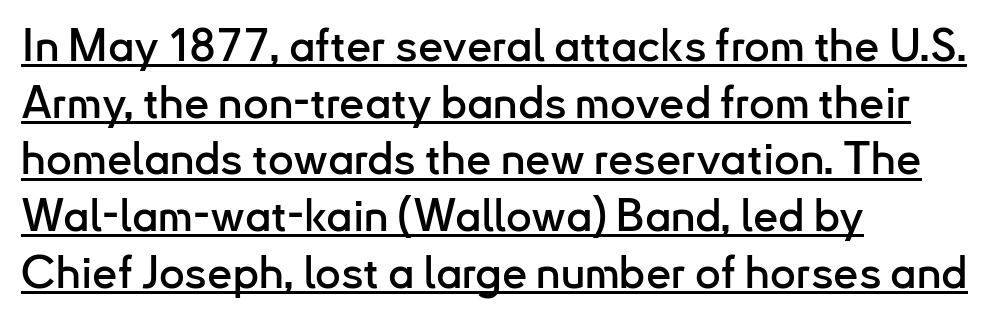
{"serif": "no", "italic": "no", "width": "normal", "stroke_contrast": "low", "x_height": "small", "monospaced": "no", "underline": "yes", "align": "left", "line_spacing": "normal", "line_spacing_ratio": 1.26, "letter_spacing": "normal", "letter_spacing_em": 0.0, "glyph_px": 45}
